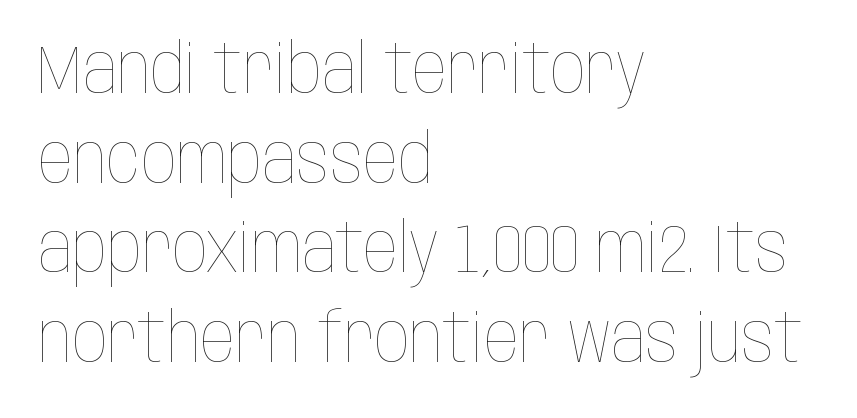
Regular leading. You could not count columns in this text — the font is proportionally spaced. Ascenders rise straight up at ninety degrees. Unbolded letterforms with no extra heft. Letter spacing: default.
